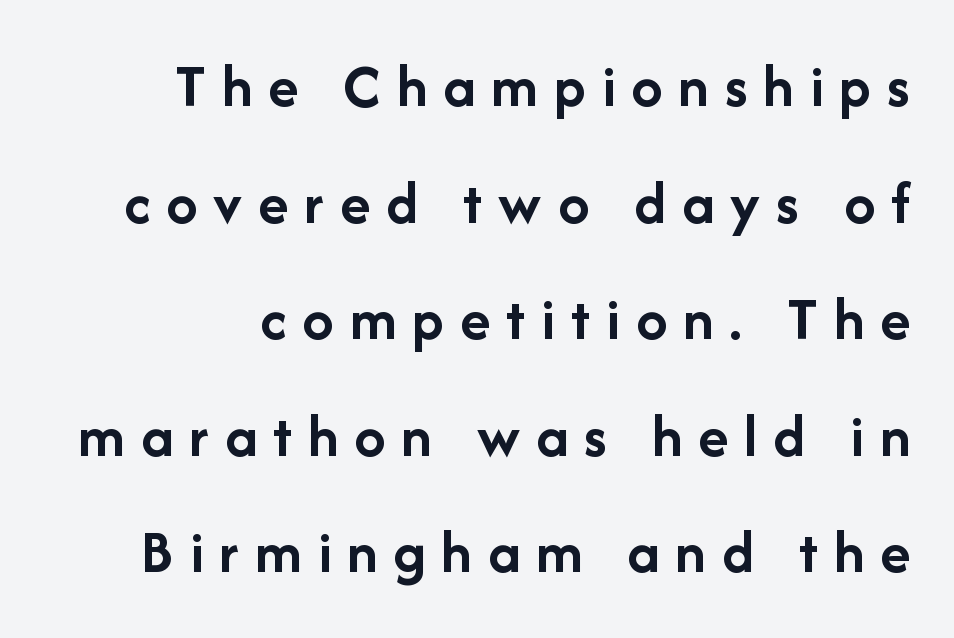
{"serif": "no", "italic": "no", "bold": "yes", "weight": "semibold", "width": "normal", "stroke_contrast": "low", "x_height": "medium", "monospaced": "no", "underline": "no", "align": "right", "line_spacing_ratio": 1.88, "letter_spacing": "wide", "letter_spacing_em": 0.26, "glyph_px": 62}
